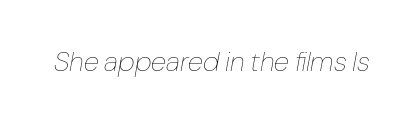
Weight class: somewhere from thin through regular. Spacing between characters is what you'd get straight out of the box. Note the varied advance widths — an 'i' is clearly narrower than an 'm'. Posture: slanted. The words here are not underlined.
